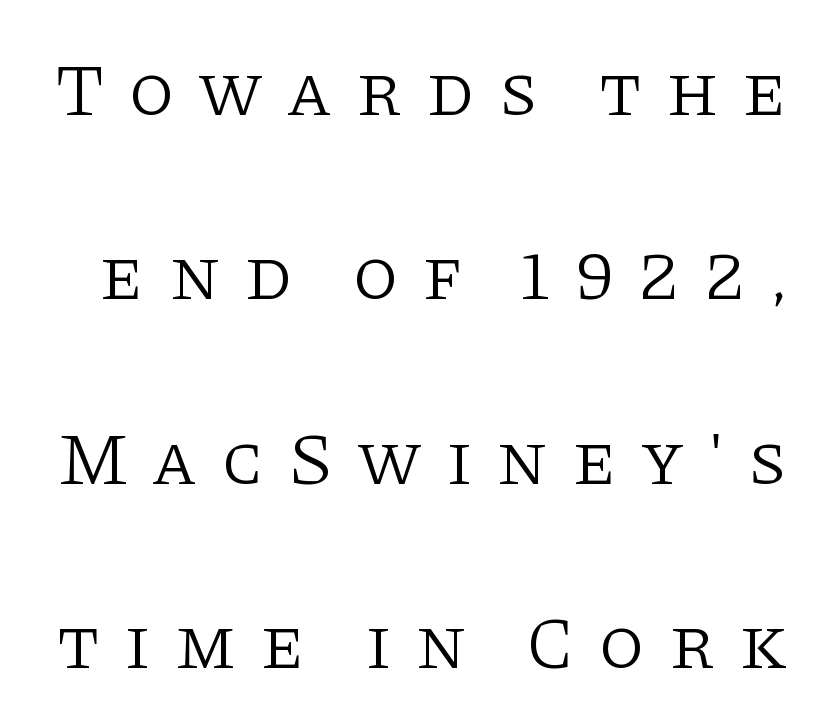
The image shows 74 px light serif type, upright; set loose line spacing (2.49x), unusually wide letter spacing (+0.32 em), not underlined; low stroke contrast and a large x-height.
